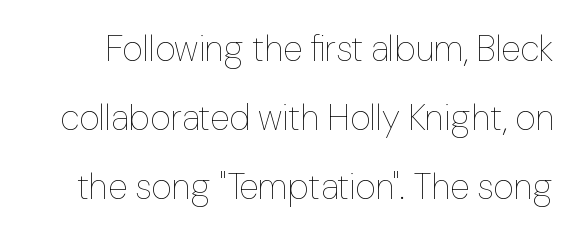
The weight tops out at a normal text grade. This sample uses plain, unmodified letter spacing. A typesetter would call this proportional, since set widths differ per character. Airy leading.
